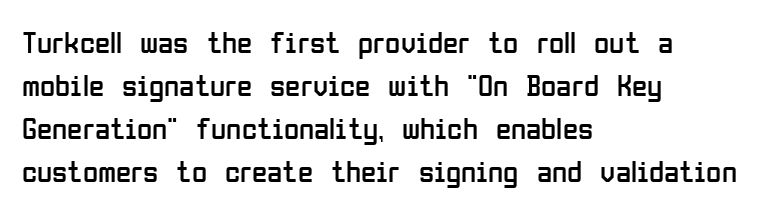
Q: Is the text bold? A: No.
Q: Is the text italic (slanted)? A: No, it is upright.
Q: Is the typeface a serif or a sans-serif typeface? A: Sans-serif.
Q: Is the text underlined? A: No.
Q: How is the paragraph aligned? A: Left-aligned.
Q: Is the spacing between letters normal or unusually wide? A: Normal.
Q: Is the spacing between lines tight, normal or loose? A: Normal.
Q: Width (condensed, normal, or wide)? A: Condensed.
Q: Stroke contrast? A: Low.
Q: x-height? A: Medium.
Q: Monospaced? A: No.
